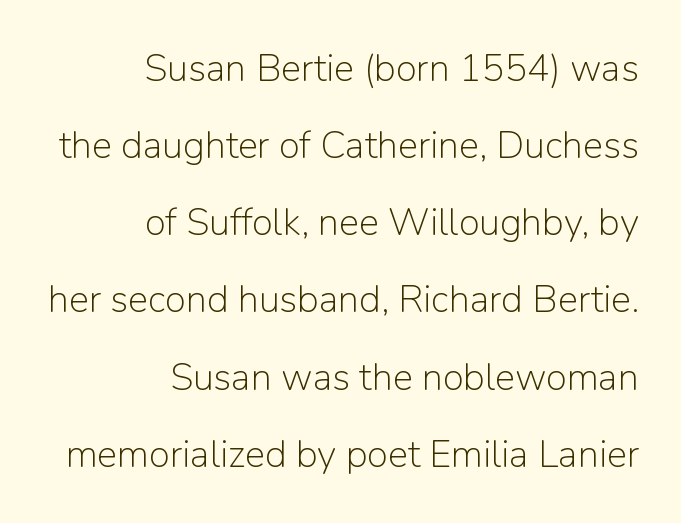
{"serif": "no", "italic": "no", "bold": "no", "weight": "light", "width": "normal", "stroke_contrast": "low", "x_height": "medium", "monospaced": "no", "underline": "no", "align": "right", "line_spacing": "loose", "line_spacing_ratio": 2.03, "letter_spacing": "normal", "letter_spacing_em": 0.0, "glyph_px": 38}
